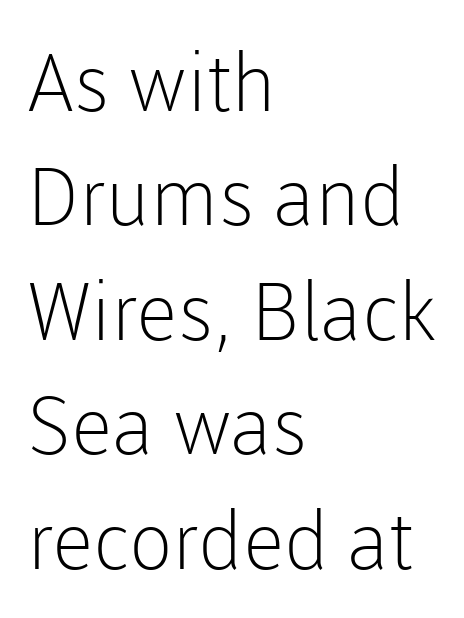
Any mark beneath the type? The region is blank. Vertical strokes here are truly vertical. Where is the straight margin? On the left. Typographically, this falls in the sans-serif category. The face used here is proportionally spaced, like ordinary book or web type. Does extra space separate the letters? No, they use regular spacing.
